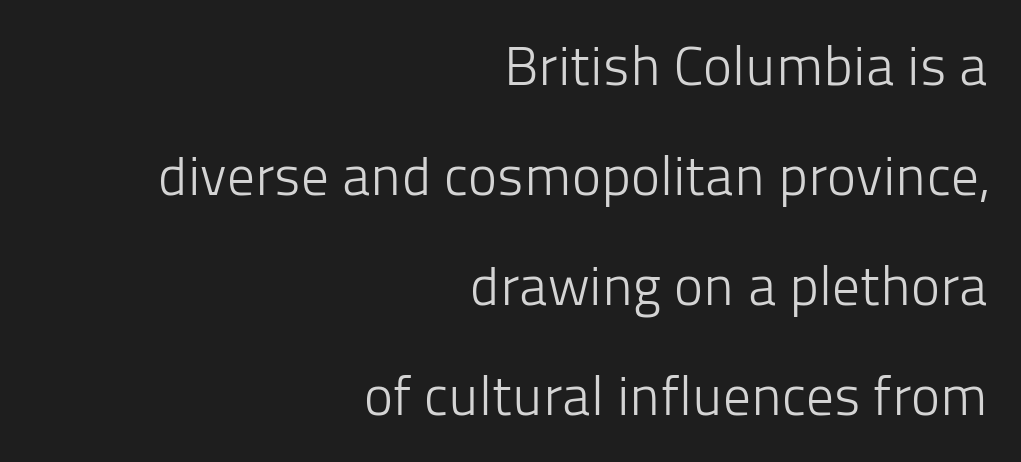
{"serif": "no", "italic": "no", "bold": "no", "weight": "light", "width": "normal", "stroke_contrast": "low", "x_height": "medium", "monospaced": "no", "underline": "no", "align": "right", "line_spacing": "loose", "line_spacing_ratio": 2.0, "letter_spacing": "normal", "letter_spacing_em": 0.0, "glyph_px": 55}
